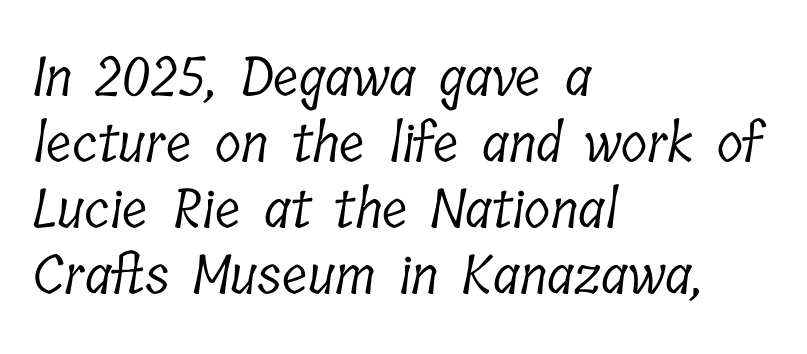
The image shows 54 px light, condensed serif type; set left-aligned, line spacing 1.22x, normal letter spacing, not underlined; low stroke contrast and a medium x-height.
